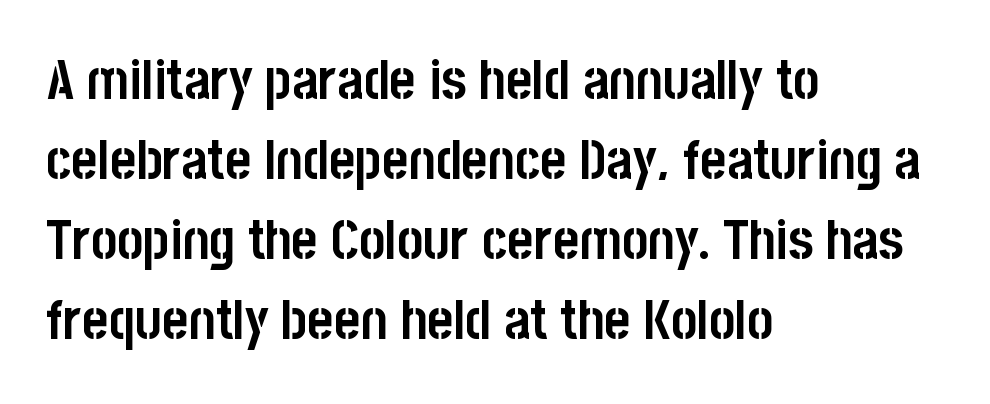
The image shows 56 px semibold, condensed sans-serif type, upright; set left-aligned, normal line spacing (1.43x), normal letter spacing, not underlined; low stroke contrast and a large x-height.
